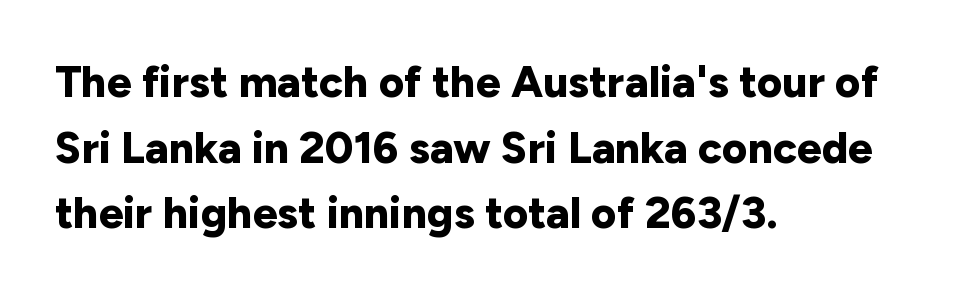
Typesetter's note: full bold, strokes at maximum text heaviness. One glance says typical: line gaps are just what's usual. The baseline area is clear. Font category for this specimen: sans-serif. Standard letterfit; no display-style spreading of the glyphs.
